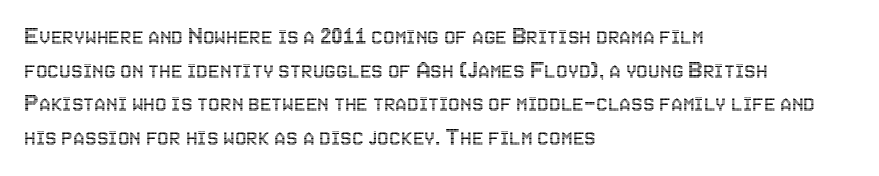
The zone under the glyphs is completely vacant. Line starts are locked; line ends wander. Look at the tracking — it's just the regular setting, nothing added. Horizontal bands of white between lines are of average thickness.
